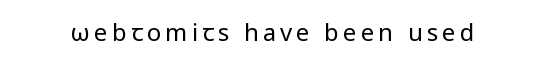
Q: Is the text bold? A: No.
Q: Is the text italic (slanted)? A: No, it is upright.
Q: Is the text underlined? A: No.
